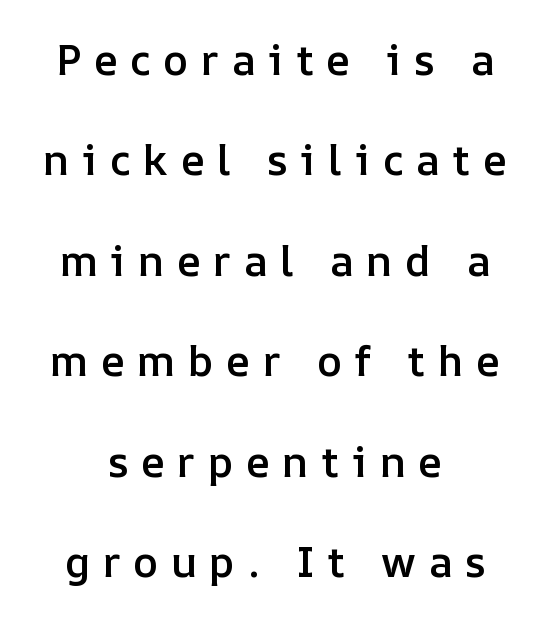
The rendering uses natural spacing where letterforms have individual widths. Whoever set this chose breathing room over compactness in the vertical rhythm. This is the regular roman posture of the typeface. The strip under each line holds only bare page. Substantial extra tracking has been applied to these lines.
